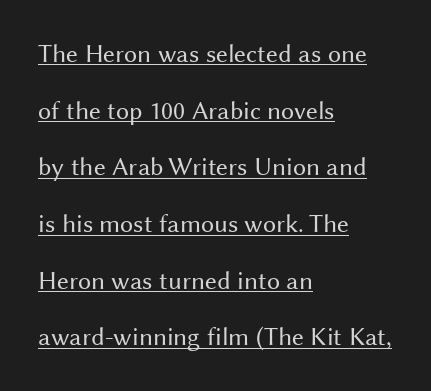
{"italic": "no", "bold": "no", "underline": "yes", "align": "left", "line_spacing": "loose", "line_spacing_ratio": 2.18, "letter_spacing": "normal", "letter_spacing_em": 0.0, "glyph_px": 26}
